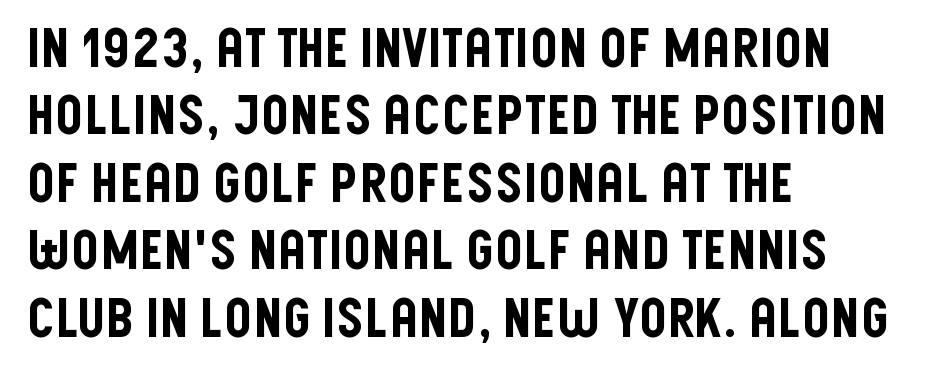
Q: Is the text italic (slanted)? A: No, it is upright.
Q: Is the typeface a serif or a sans-serif typeface? A: Sans-serif.
Q: Is the text underlined? A: No.
Q: How is the paragraph aligned? A: Left-aligned.
Q: Is the spacing between letters normal or unusually wide? A: Normal.
Q: Is the spacing between lines tight, normal or loose? A: Normal.
Q: Width (condensed, normal, or wide)? A: Condensed.
Q: Stroke contrast? A: Low.
Q: x-height? A: Large.
Q: Monospaced? A: No.
